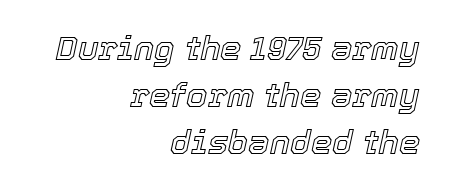
{"italic": "yes", "lean": "right", "slant_degrees": 12, "width": "normal", "x_height": "medium", "monospaced": "no", "underline": "no", "align": "right", "line_spacing": "normal", "line_spacing_ratio": 1.38, "letter_spacing": "normal", "letter_spacing_em": 0.0, "glyph_px": 34}
